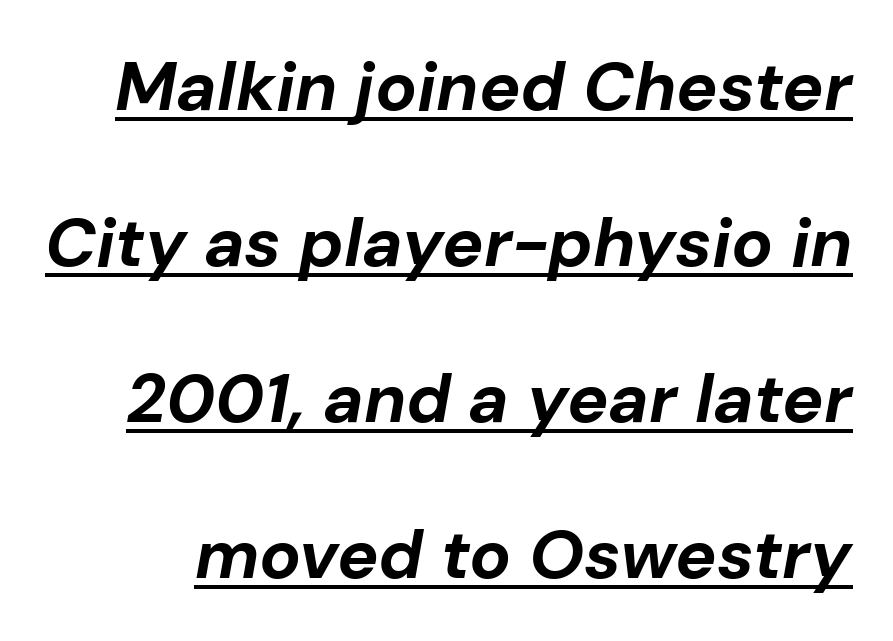
Do the characters align in a grid? No, the font is proportional. Caption: standard tracking, unaltered. The glyphs have the mass of a bold cut. This rendering features underlined lettering.
